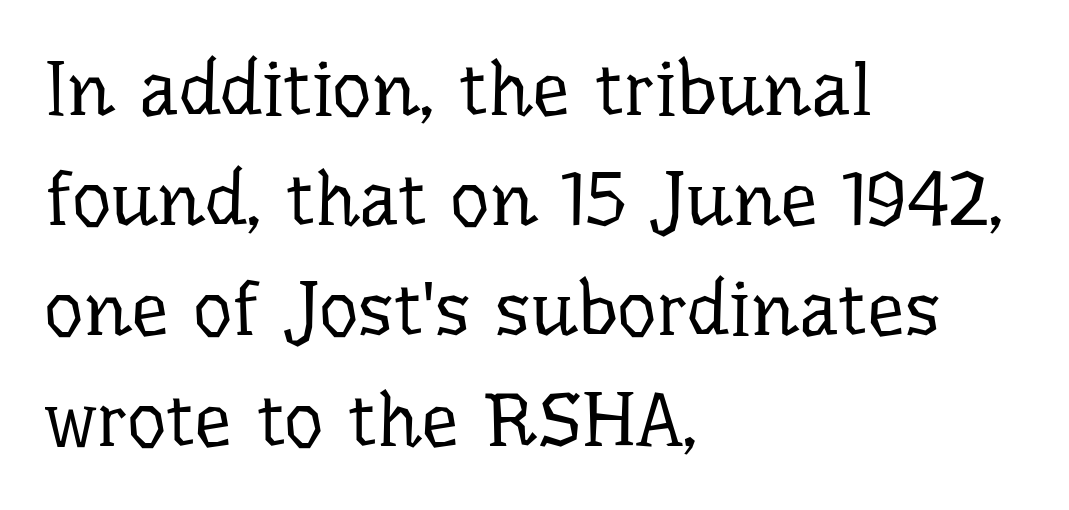
{"serif": "yes", "italic": "no", "bold": "no", "weight": "regular", "width": "normal", "stroke_contrast": "low", "x_height": "medium", "monospaced": "no", "underline": "no", "align": "left", "line_spacing": "normal", "line_spacing_ratio": 1.45, "letter_spacing": "normal", "letter_spacing_em": 0.0, "glyph_px": 76}
